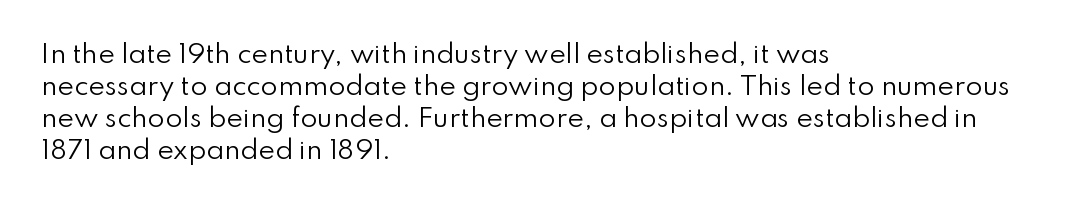
The image shows 25 px text type, upright; set left-aligned, normal line spacing (1.28x), normal letter spacing, not underlined.
